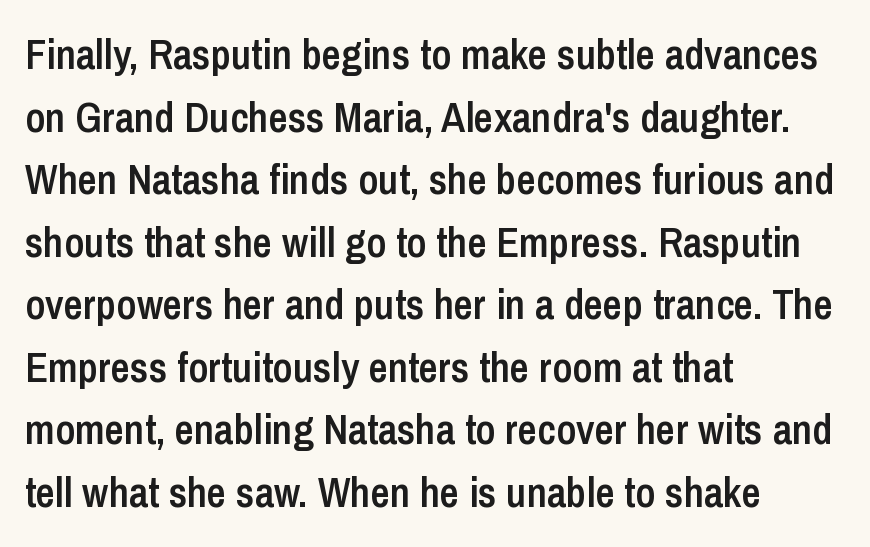
The image shows 42 px semibold, condensed sans-serif type, upright; set left-aligned, normal line spacing (1.49x), normal letter spacing, not underlined; low stroke contrast and a medium x-height.
